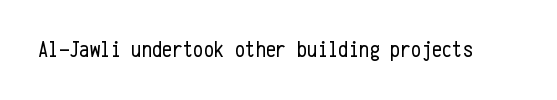
Q: Is the text bold? A: No.
Q: Is the text italic (slanted)? A: No, it is upright.
Q: Is the text underlined? A: No.
Q: Is the spacing between letters normal or unusually wide? A: Normal.
